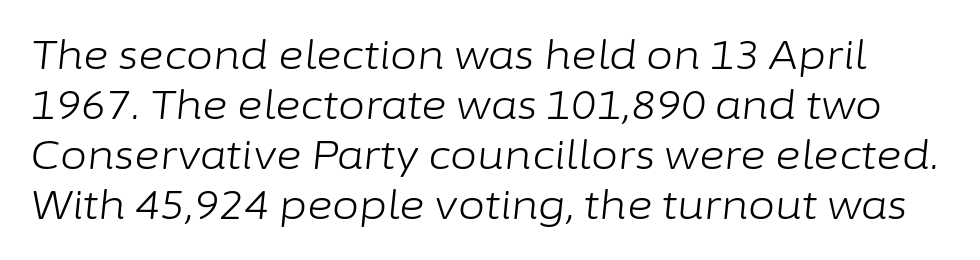
Q: Is the text bold? A: No.
Q: Is the text italic (slanted)? A: Yes, it leans right by about 6 degrees.
Q: Is the text underlined? A: No.
Q: Is the spacing between letters normal or unusually wide? A: Normal.
Q: Is the spacing between lines tight, normal or loose? A: Normal.
Q: Width (condensed, normal, or wide)? A: Normal.
Q: Stroke contrast? A: Low.
Q: x-height? A: Medium.
Q: Monospaced? A: No.
